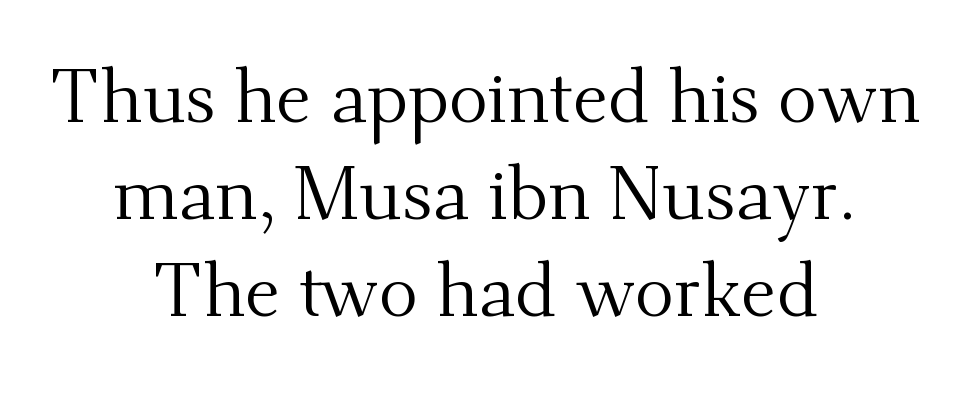
The image shows 74 px regular-weight serif type, upright; set centered, normal line spacing (1.31x), normal letter spacing, not underlined; medium stroke contrast and a small x-height.
